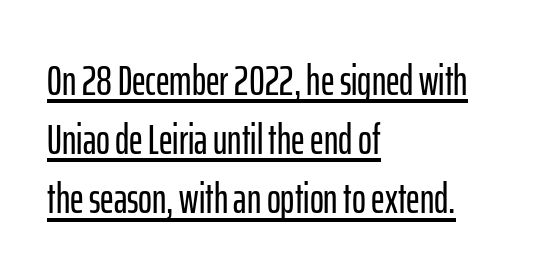
{"serif": "no", "italic": "no", "width": "condensed", "stroke_contrast": "low", "x_height": "medium", "monospaced": "no", "underline": "yes", "align": "left", "line_spacing": "normal", "line_spacing_ratio": 1.41, "letter_spacing": "normal", "letter_spacing_em": 0.0, "glyph_px": 42}
